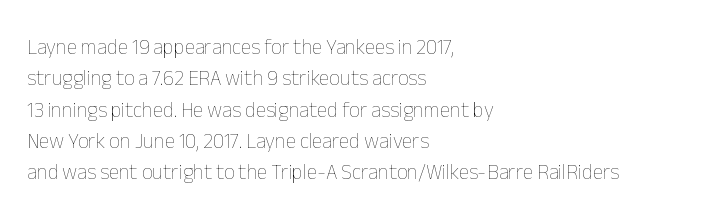
The image shows 21 px text type, upright; set left-aligned, normal line spacing (1.49x), normal letter spacing, not underlined.
